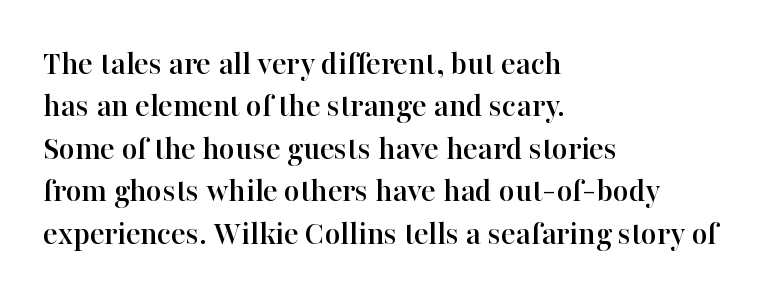
Does the lettering tilt? It doesn't — this is upright. Think of a printed novel: that variable character pitch is what you see here. Leading: standard. Casual observation: everything's shoved over to the left. The space directly below the letters is spotless. Is the letter spacing exaggerated? No — it looks like the ordinary default.
